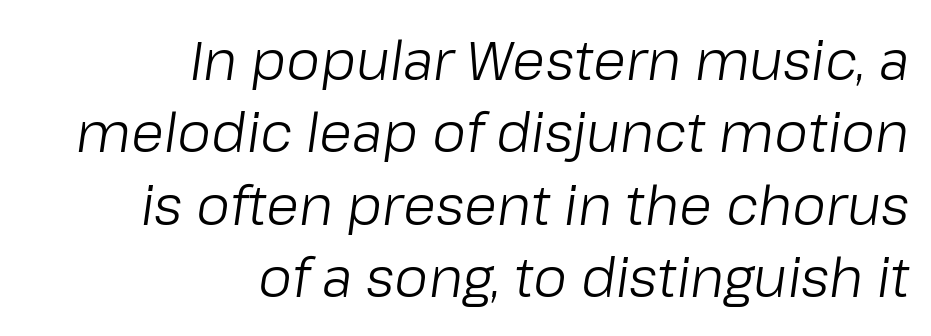
The image shows 54 px light type, italic (leaning right); set right-aligned, normal line spacing (1.34x), normal letter spacing, not underlined; low stroke contrast and a medium x-height.
